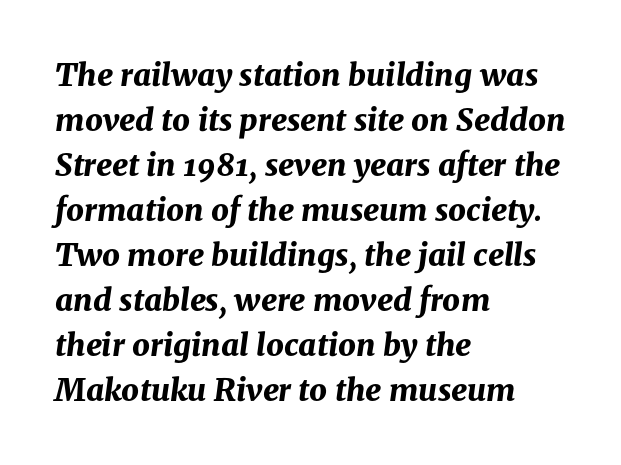
{"italic": "yes", "lean": "right", "slant_degrees": 8, "bold": "yes", "weight": "bold", "width": "normal", "stroke_contrast": "medium", "x_height": "medium", "monospaced": "no", "underline": "no", "align": "left", "line_spacing": "normal", "line_spacing_ratio": 1.45, "letter_spacing": "normal", "letter_spacing_em": 0.0, "glyph_px": 31}
